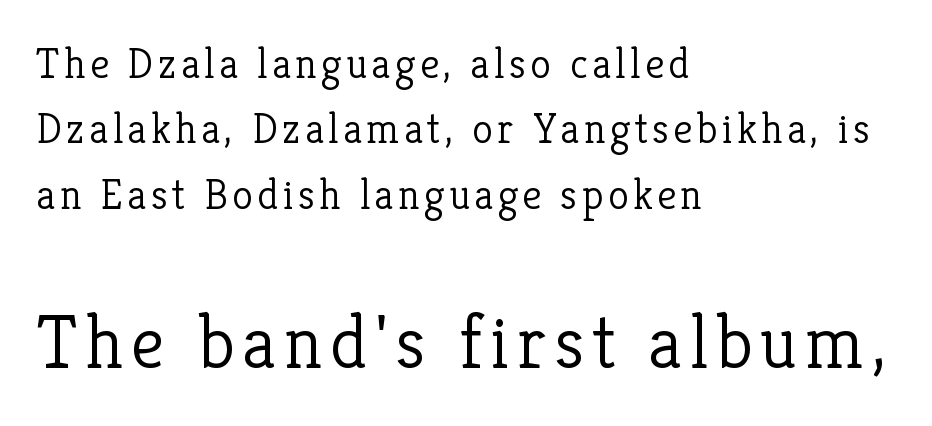
The image shows 76 px light serif type, upright; set left-aligned, normal line spacing (1.52x), not underlined; the second (bottom) block is 1.77x larger; low stroke contrast and a medium x-height.
